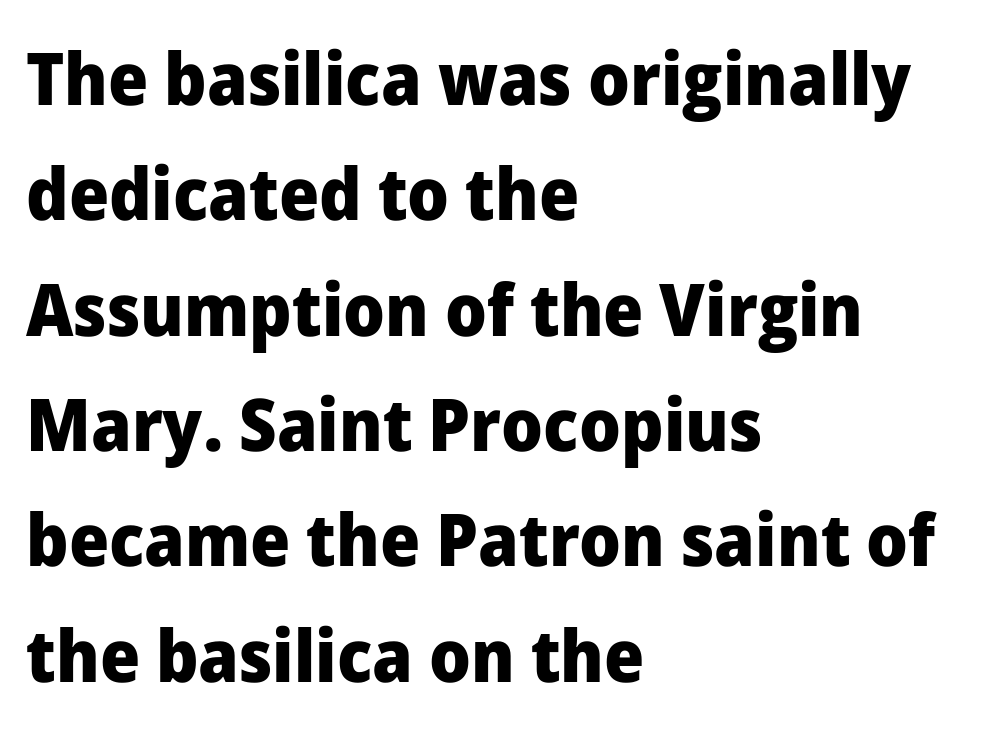
{"serif": "no", "italic": "no", "bold": "yes", "weight": "heavy", "width": "normal", "stroke_contrast": "low", "x_height": "medium", "monospaced": "no", "underline": "no", "align": "left", "line_spacing": "normal", "line_spacing_ratio": 1.58, "letter_spacing": "normal", "letter_spacing_em": 0.0, "glyph_px": 73}
